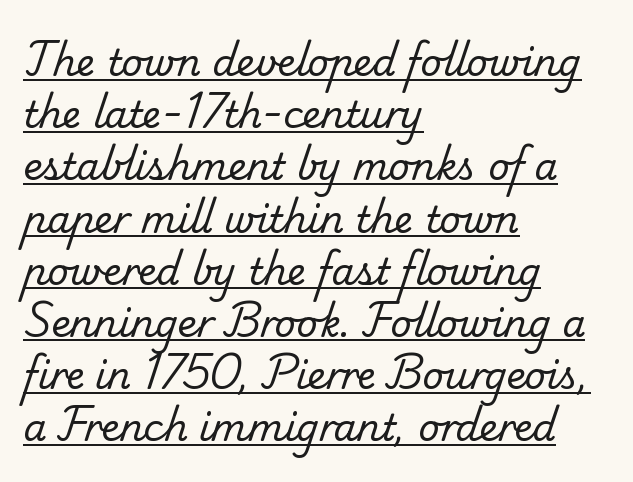
In terms of leading, this rendering sits right in the middle. The cut favours lightness, reaching ordinary text weight at its darkest. Descenders here cross a horizontal rule under the line. The passage shown has conventional tracking throughout.
